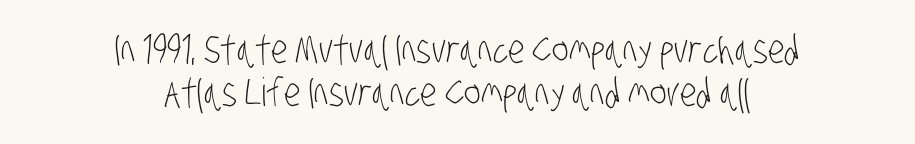
{"serif": "no", "bold": "no", "weight": "light", "width": "condensed", "stroke_contrast": "low", "x_height": "large", "monospaced": "no", "underline": "no", "align": "center", "line_spacing": "tight", "line_spacing_ratio": 1.11, "letter_spacing": "normal", "letter_spacing_em": 0.0, "glyph_px": 39}
